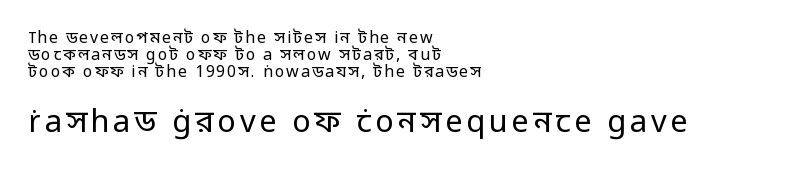
Q: Is the text bold? A: No.
Q: Is the text italic (slanted)? A: No, it is upright.
Q: Is the typeface a serif or a sans-serif typeface? A: Sans-serif.
Q: Is the text underlined? A: No.
Q: How is the paragraph aligned? A: Left-aligned.
Q: Is the spacing between lines tight, normal or loose? A: Tight.
Q: Which block of text is set in a larger size, the first (top) or the second (bottom)? A: The second (bottom) one.
Q: Width (condensed, normal, or wide)? A: Normal.
Q: Stroke contrast? A: Low.
Q: x-height? A: Medium.
Q: Monospaced? A: No.
